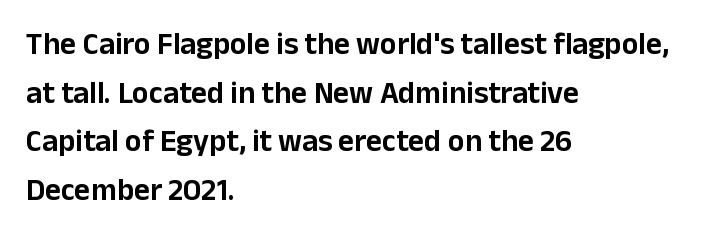
Nope, no serifs anywhere on these letters. The letters stand upright; this is a roman face. These lines sit exactly where default settings would place them. The zone under the glyphs is completely vacant. Does extra space separate the letters? No, they use regular spacing.
